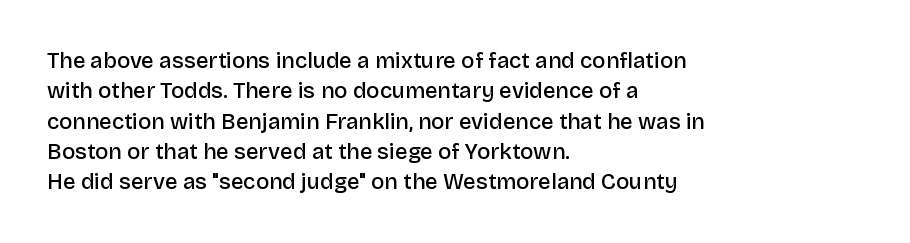
The image shows 22 px text type, upright; set left-aligned, normal line spacing (1.38x), normal letter spacing, not underlined.
